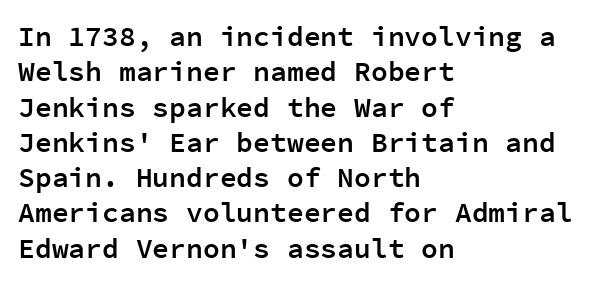
The image shows 28 px semibold sans-serif type, upright, monospaced; set left-aligned, normal line spacing (1.26x), normal letter spacing, not underlined; low stroke contrast and a medium x-height.
